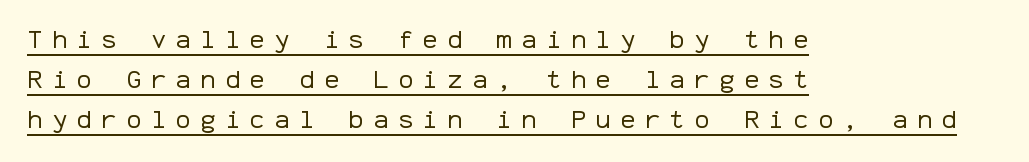
Q: Is the text bold? A: No.
Q: Is the text italic (slanted)? A: No, it is upright.
Q: Is the text underlined? A: Yes.
Q: How is the paragraph aligned? A: Left-aligned.
Q: Is the spacing between letters normal or unusually wide? A: Unusually wide.
Q: Is the spacing between lines tight, normal or loose? A: Normal.
